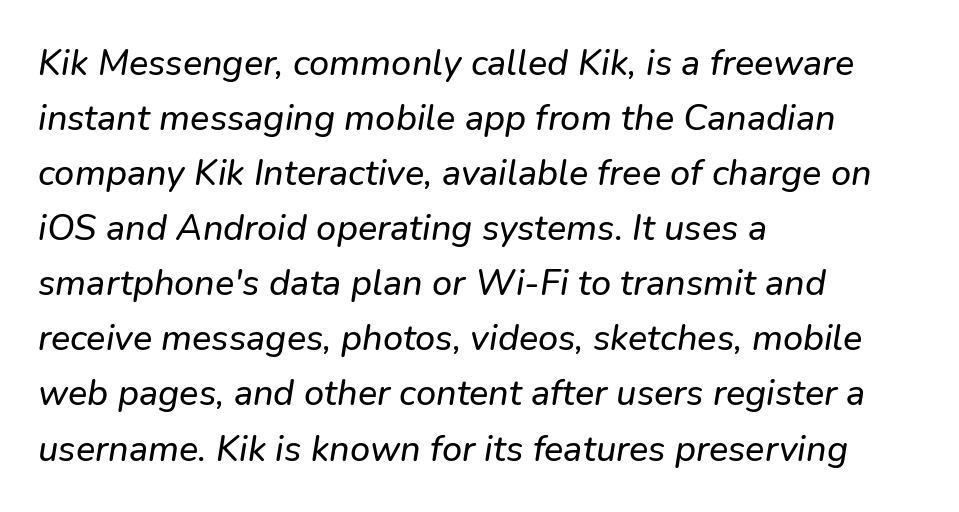
Varying glyph widths throughout — classic text-font behaviour. The typography opts for an oblique posture over an upright one. Between one letter and the next there's only the usual sliver of space. Each new line begins a customary step beneath the previous one. The typesetter chose a ragged-right arrangement here.
